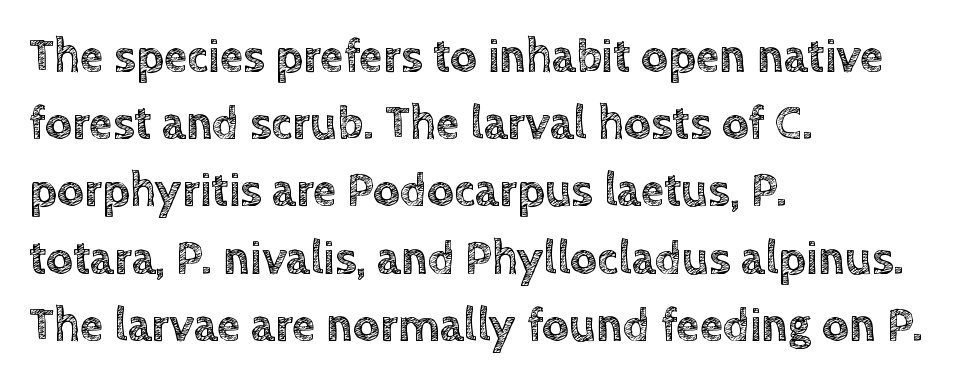
Q: Is the text italic (slanted)? A: No, it is upright.
Q: Is the text underlined? A: No.
Q: How is the paragraph aligned? A: Left-aligned.
Q: Is the spacing between letters normal or unusually wide? A: Normal.
Q: Is the spacing between lines tight, normal or loose? A: Normal.
Q: Width (condensed, normal, or wide)? A: Normal.
Q: x-height? A: Large.
Q: Monospaced? A: No.
